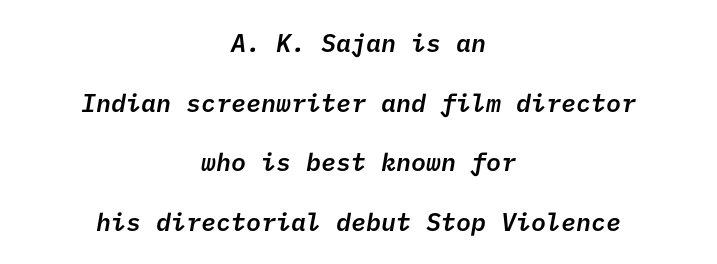
{"bold": "semi", "underline": "no", "align": "center", "line_spacing": "loose", "line_spacing_ratio": 2.39, "letter_spacing": "normal", "letter_spacing_em": 0.0, "glyph_px": 25}
